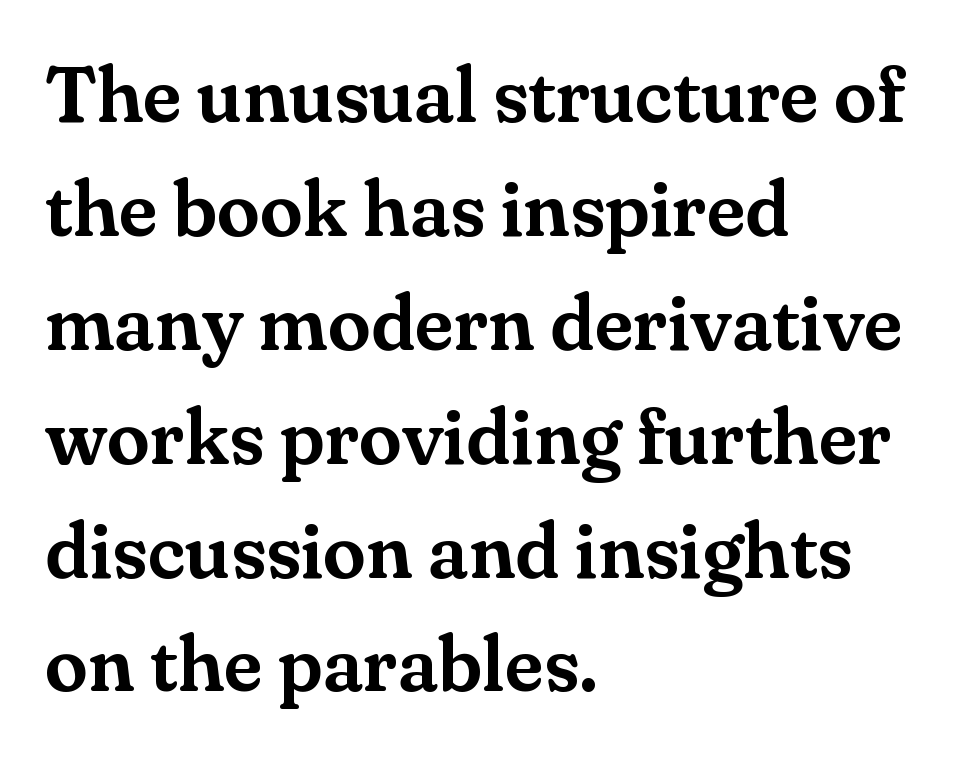
Reading down the block, your eye returns to a fixed left position each line. Looks like regular typesetting: each glyph gets only the width it needs. The face used here is rendered with its standard letterfit. Posture: upright roman. Vertically, the passage feels balanced, rows spaced as you'd expect. Check under the words: just untouched page.
